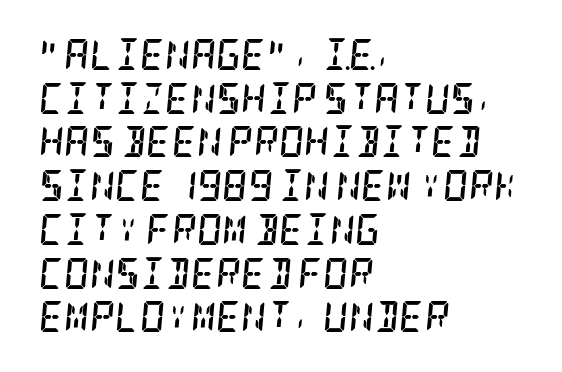
{"serif": "yes", "italic": "yes", "lean": "right", "slant_degrees": 5, "bold": "yes", "weight": "semibold", "width": "condensed", "stroke_contrast": "low", "x_height": "large", "underline": "no", "align": "left", "line_spacing": "normal", "line_spacing_ratio": 1.41, "letter_spacing": "normal", "letter_spacing_em": 0.0, "glyph_px": 31}
